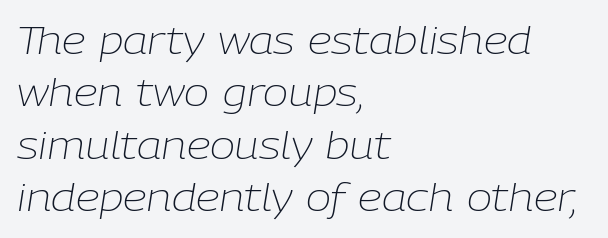
The image shows 38 px light type, italic (leaning right); set left-aligned, normal line spacing (1.38x), normal letter spacing, not underlined; low stroke contrast and a medium x-height.
